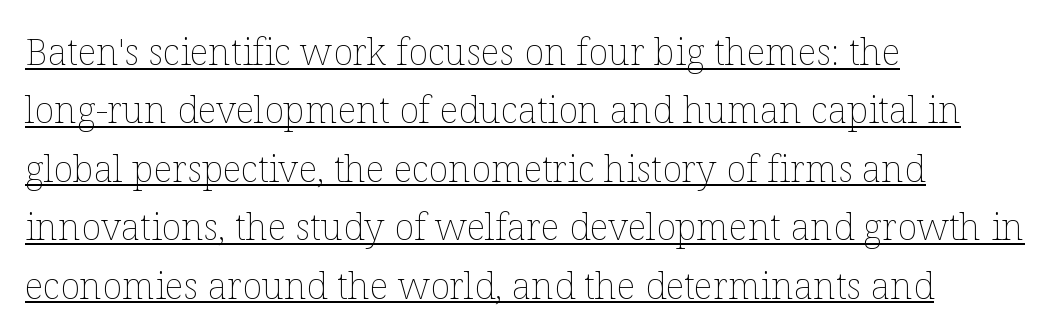
The image shows 37 px thin type, upright; set left-aligned, normal line spacing (1.58x), normal letter spacing, underlined; low stroke contrast and a medium x-height.
